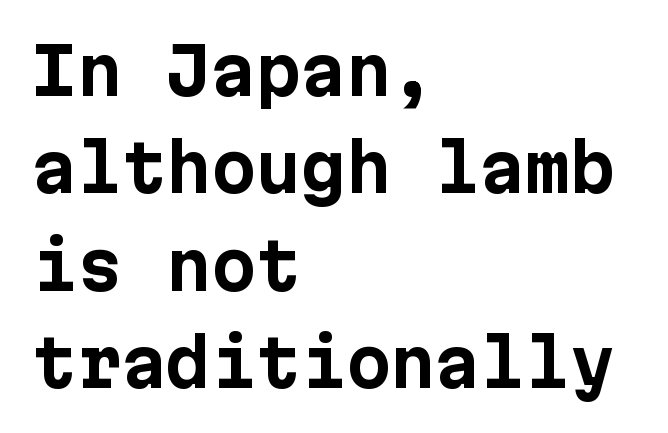
The image shows 64 px bold sans-serif type, upright; set left-aligned, normal line spacing (1.52x), normal letter spacing, not underlined; low stroke contrast and a medium x-height.
